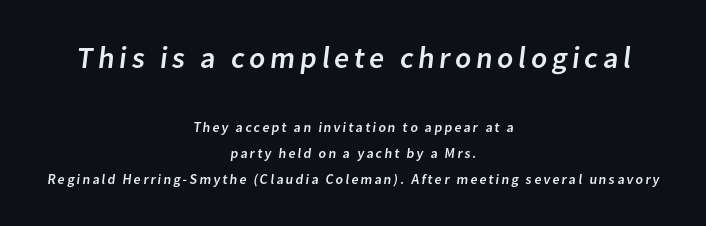
Q: Is the typeface a serif or a sans-serif typeface? A: Sans-serif.
Q: Is the text underlined? A: No.
Q: How is the paragraph aligned? A: Centered.
Q: Which block of text is set in a larger size, the first (top) or the second (bottom)? A: The first (top) one.
Q: Width (condensed, normal, or wide)? A: Normal.
Q: Stroke contrast? A: Low.
Q: x-height? A: Medium.
Q: Monospaced? A: No.
